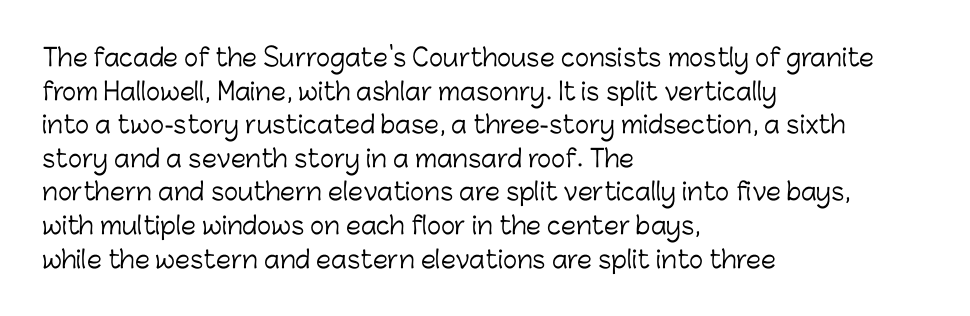
{"italic": "no", "bold": "no", "underline": "no", "align": "left", "line_spacing": "normal", "line_spacing_ratio": 1.4, "letter_spacing": "normal", "letter_spacing_em": 0.0, "glyph_px": 24}
